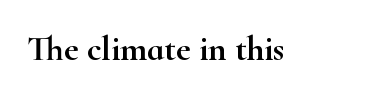
The image shows 35 px wide serif type, upright; set normal letter spacing, not underlined; high stroke contrast and a small x-height.
